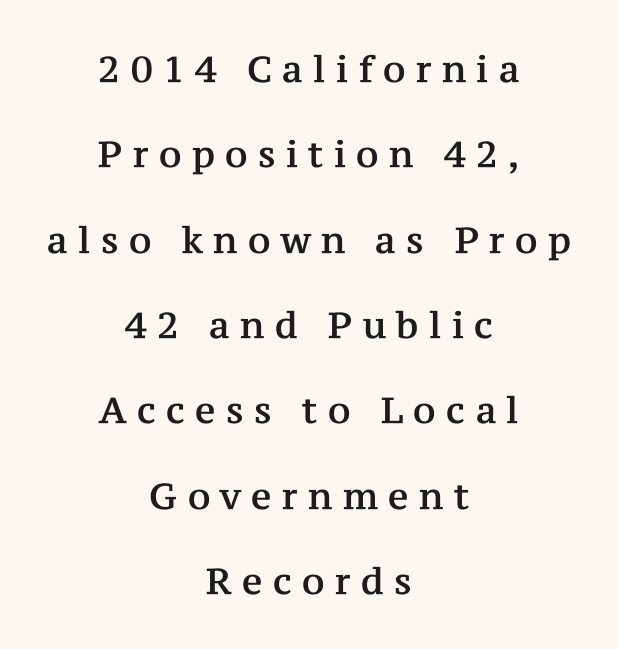
This rendering uses center alignment, leaving both contours irregular but symmetric. Classification — serif. Looks like regular typesetting: each glyph gets only the width it needs. Check the space under the baseline: it is left empty. Quick note: not italic, upright.
